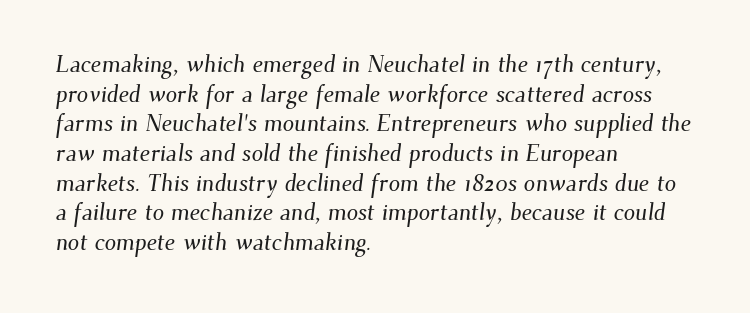
Leading matches the norm, producing a regular column. The passage is arranged the way most books set body copy — flush left. These lines keep a tight, regular rhythm from letter to letter. Underlining? Definitely not there.
